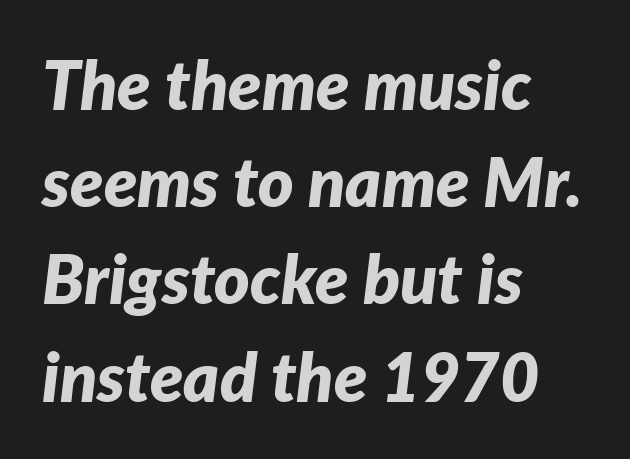
The passage shown is emphatically bold. This sample uses plain, unmodified letter spacing. Descenders hang freely into open space. Line spacing here is normal. Is the type slanted? Yes — the strokes lean at a clear angle. Layout note: lines flush left.
